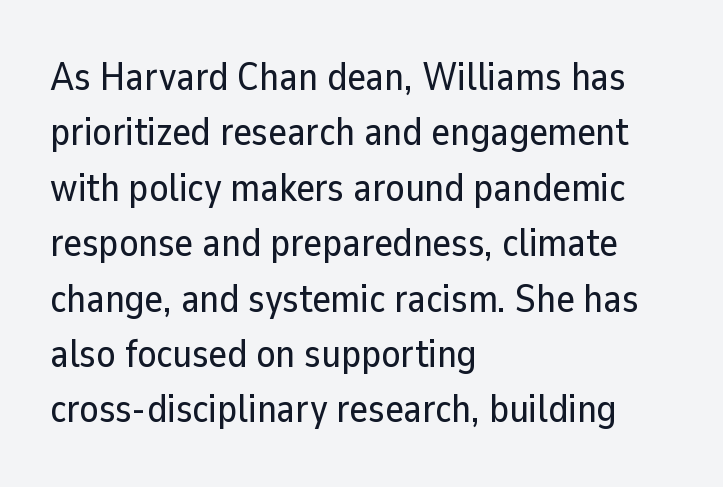
The image shows 39 px sans-serif type, upright; set left-aligned, normal line spacing (1.42x), normal letter spacing, not underlined; low stroke contrast and a medium x-height.
